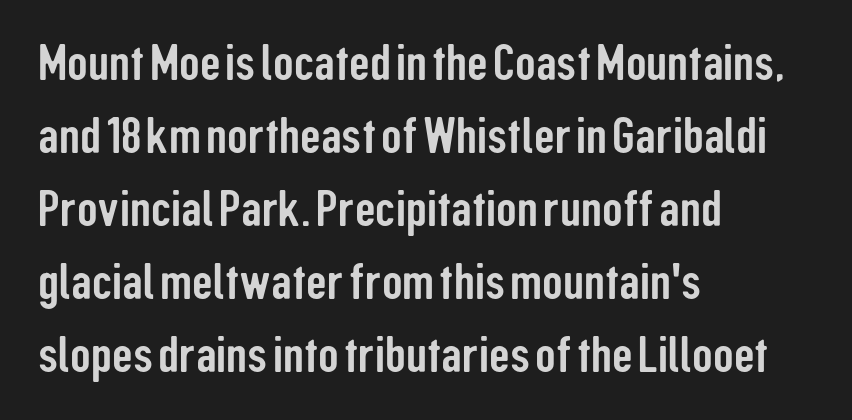
Is this a fixed-width face? No — the glyphs have proportional, varying widths. The gaps between neighbouring characters are ordinary and unremarkable. Style check: upright. Nothing sits at the stroke ends, so this counts as sans-serif. Notice how the passage keeps a crisp vertical edge on the left only.
